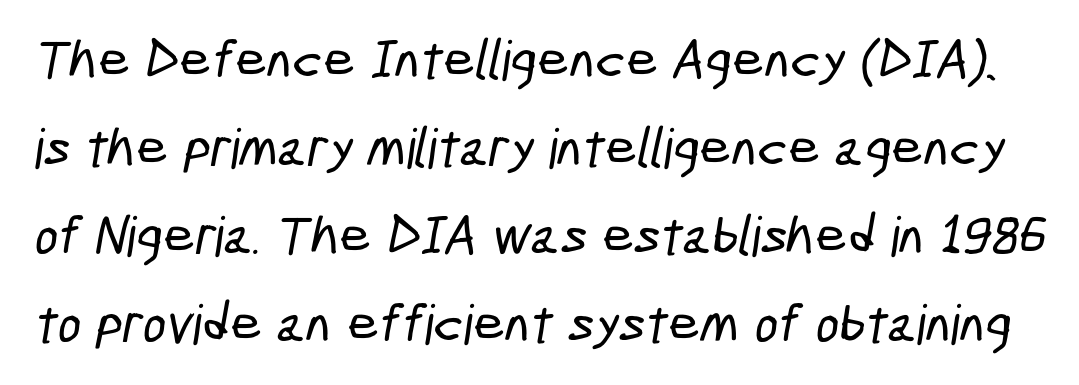
{"serif": "no", "width": "condensed", "stroke_contrast": "low", "x_height": "medium", "monospaced": "no", "underline": "no", "line_spacing": "normal", "line_spacing_ratio": 1.6, "letter_spacing": "normal", "letter_spacing_em": 0.0, "glyph_px": 55}
